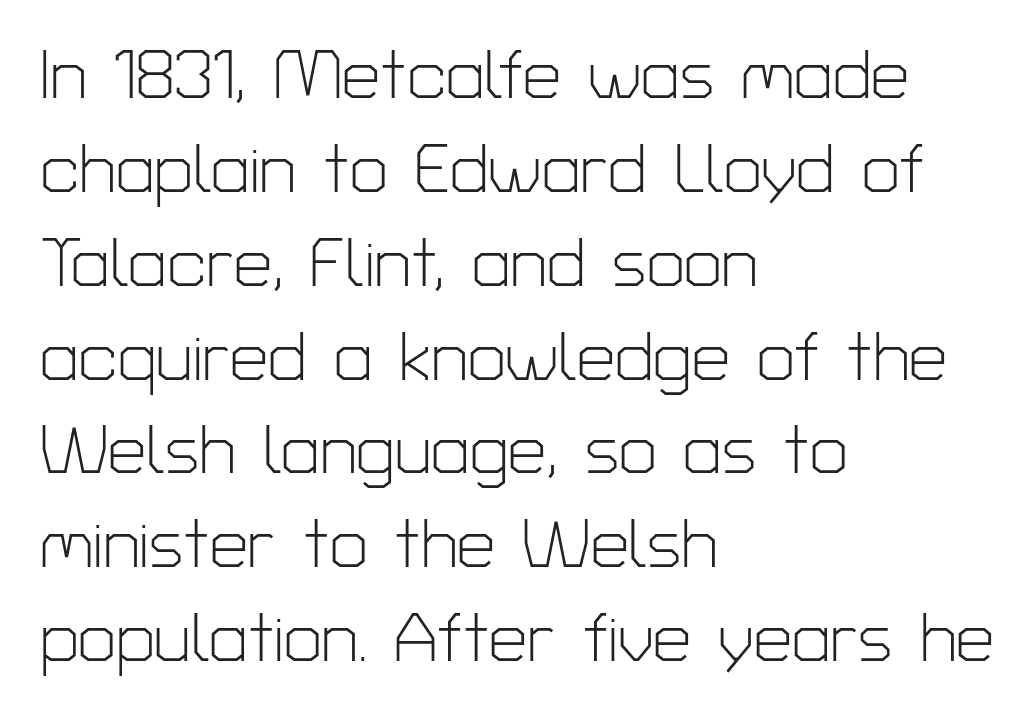
The image shows 68 px light sans-serif type, upright; set left-aligned, normal line spacing (1.38x), normal letter spacing, not underlined; low stroke contrast and a medium x-height.
